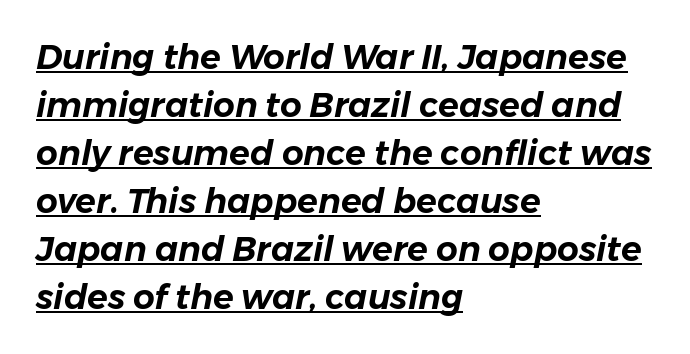
{"italic": "yes", "lean": "right", "slant_degrees": 11, "width": "normal", "stroke_contrast": "low", "x_height": "medium", "monospaced": "no", "underline": "yes", "align": "left", "line_spacing": "normal", "line_spacing_ratio": 1.41, "letter_spacing": "normal", "letter_spacing_em": 0.0, "glyph_px": 34}
